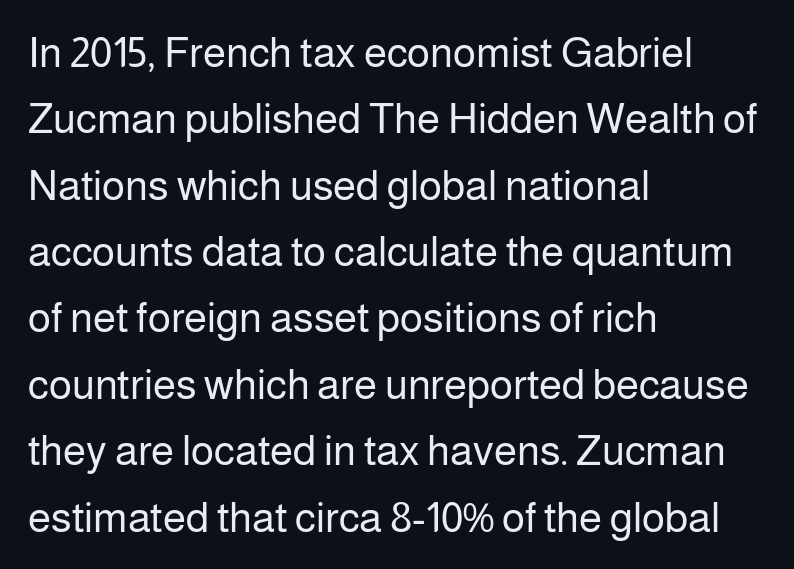
The image shows 42 px regular-weight sans-serif type, upright; set left-aligned, normal line spacing (1.58x), normal letter spacing, not underlined; low stroke contrast and a medium x-height.
